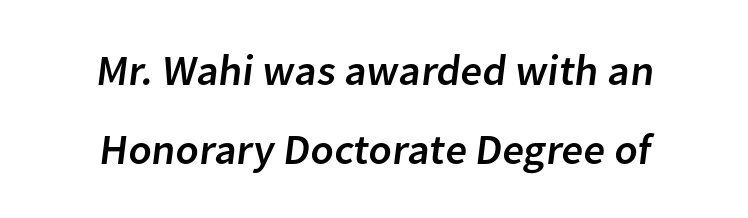
{"serif": "no", "width": "normal", "stroke_contrast": "low", "x_height": "medium", "monospaced": "no", "underline": "no", "align": "center", "line_spacing_ratio": 1.83, "letter_spacing": "normal", "letter_spacing_em": 0.0, "glyph_px": 43}
